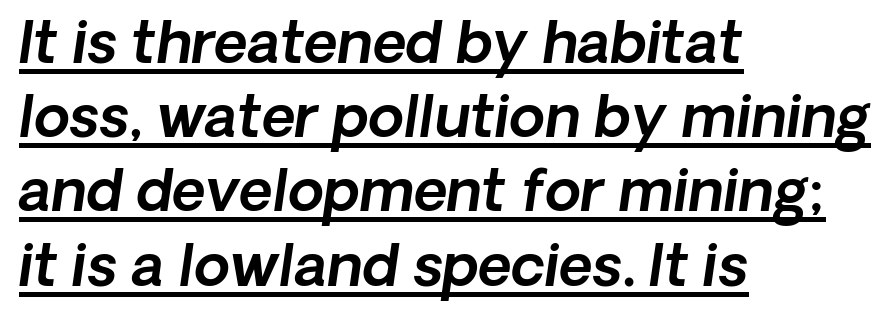
Q: Is the typeface a serif or a sans-serif typeface? A: Sans-serif.
Q: Is the text underlined? A: Yes.
Q: How is the paragraph aligned? A: Left-aligned.
Q: Is the spacing between letters normal or unusually wide? A: Normal.
Q: Is the spacing between lines tight, normal or loose? A: Normal.
Q: Width (condensed, normal, or wide)? A: Normal.
Q: x-height? A: Medium.
Q: Monospaced? A: No.
